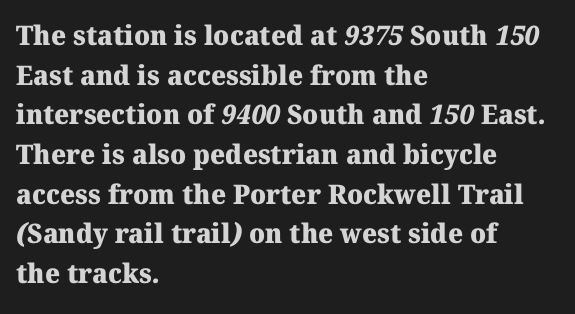
Q: Is the text bold? A: Yes.
Q: Is the text underlined? A: No.
Q: How is the paragraph aligned? A: Left-aligned.
Q: Is the spacing between letters normal or unusually wide? A: Normal.
Q: Is the spacing between lines tight, normal or loose? A: Normal.
